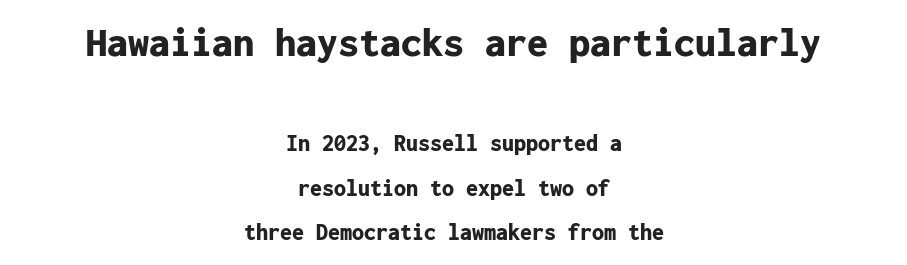
The image shows 42 px bold sans-serif type, upright, monospaced; set centered, line spacing 1.85x, normal letter spacing, not underlined; the first (top) block is 1.75x larger; low stroke contrast and a medium x-height.
